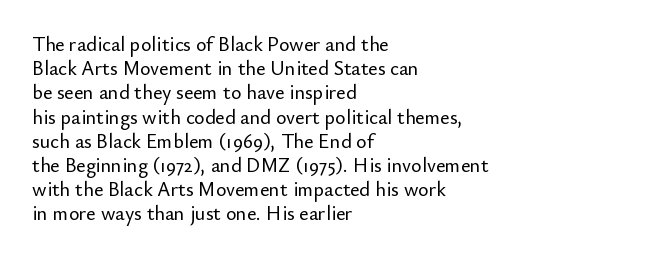
Q: Is the text italic (slanted)? A: No, it is upright.
Q: Is the text underlined? A: No.
Q: How is the paragraph aligned? A: Left-aligned.
Q: Is the spacing between letters normal or unusually wide? A: Normal.
